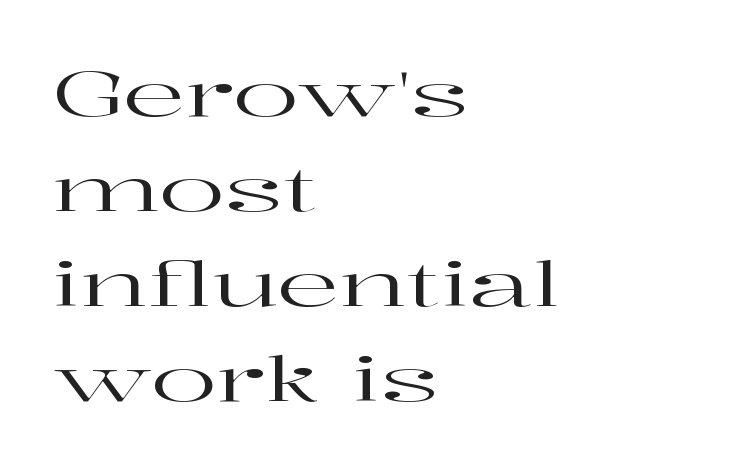
The rendering keeps characters at their native spacing. If you drew a ruler down the left edge, every line would touch it. The designer went with a serif here, giving each stem small feet. It's the straight-up-and-down kind of type. Spacing verdict: proportional, widths tailored to each character. Normally led — the rows are evenly, conventionally spaced.
